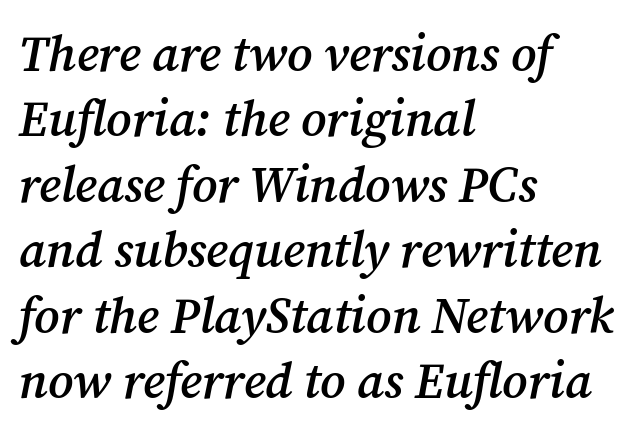
The image shows 50 px semibold serif type, italic (leaning right); set left-aligned, normal line spacing (1.31x), normal letter spacing, not underlined; medium stroke contrast and a medium x-height.
